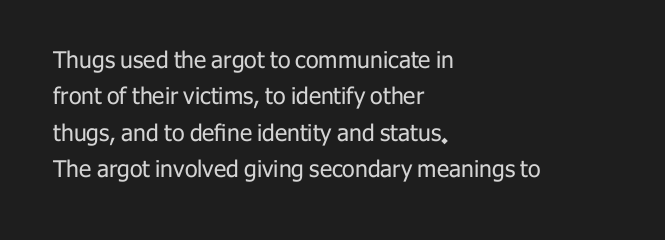
{"italic": "no", "bold": "no", "underline": "no", "align": "left", "line_spacing": "normal", "line_spacing_ratio": 1.58, "letter_spacing": "normal", "letter_spacing_em": 0.0, "glyph_px": 23}
